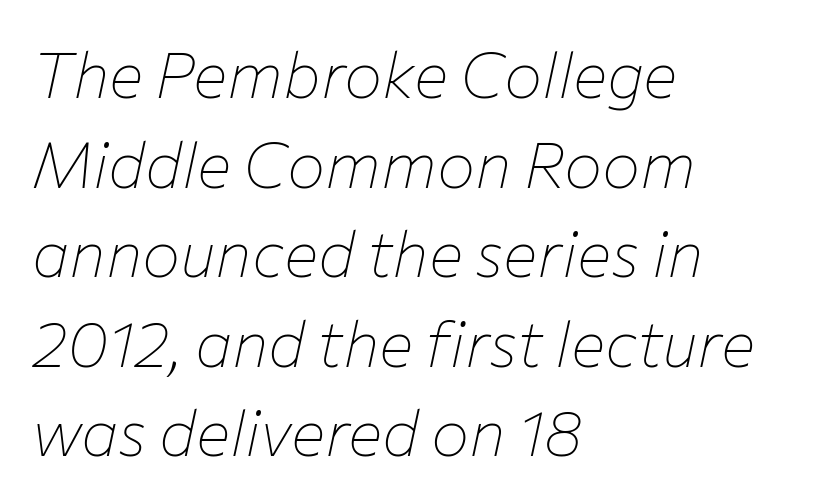
Q: Is the text bold? A: No.
Q: Is the text italic (slanted)? A: Yes, it leans right by about 12 degrees.
Q: Is the text underlined? A: No.
Q: How is the paragraph aligned? A: Left-aligned.
Q: Is the spacing between letters normal or unusually wide? A: Normal.
Q: Is the spacing between lines tight, normal or loose? A: Normal.
Q: Width (condensed, normal, or wide)? A: Normal.
Q: Stroke contrast? A: Low.
Q: x-height? A: Medium.
Q: Monospaced? A: No.
